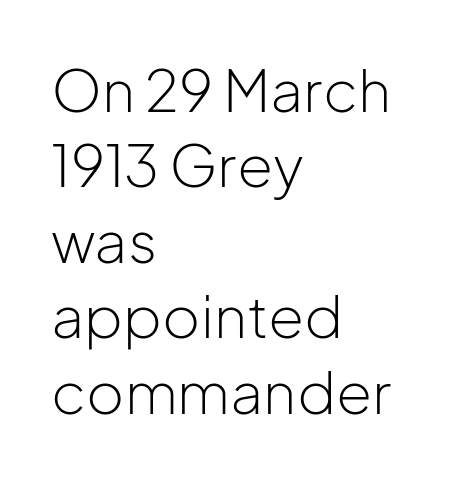
The image shows 58 px light sans-serif type, upright; set left-aligned, normal line spacing (1.3x), normal letter spacing, not underlined; low stroke contrast and a medium x-height.
